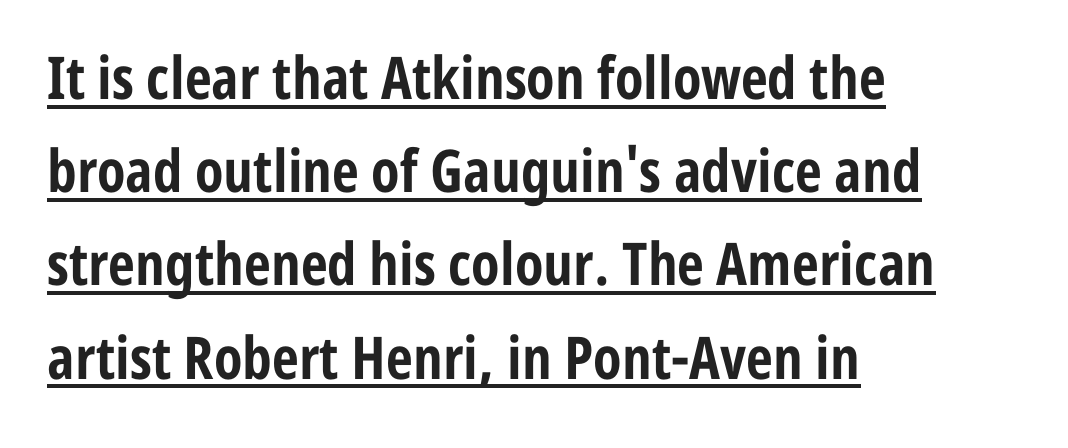
Q: Is the text bold? A: Yes.
Q: Is the text italic (slanted)? A: No, it is upright.
Q: Is the typeface a serif or a sans-serif typeface? A: Sans-serif.
Q: Is the text underlined? A: Yes.
Q: How is the paragraph aligned? A: Left-aligned.
Q: Is the spacing between letters normal or unusually wide? A: Normal.
Q: Is the spacing between lines tight, normal or loose? A: Normal.
Q: Width (condensed, normal, or wide)? A: Condensed.
Q: Stroke contrast? A: Low.
Q: x-height? A: Medium.
Q: Monospaced? A: No.
